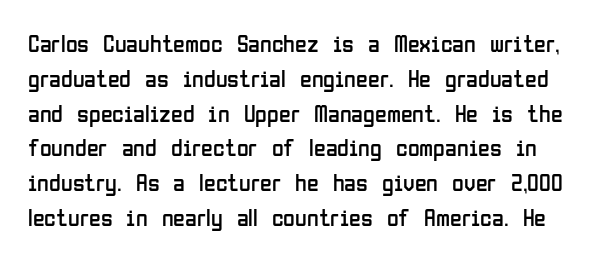
Every character sits straight up, as roman type does. The passage shown is not underscored anywhere. Reading down the column, the eye jumps a familiar distance to each next line. The face looks like a standard text weight, possibly lighter. Glyph-to-glyph distance matches everyday printed text.
